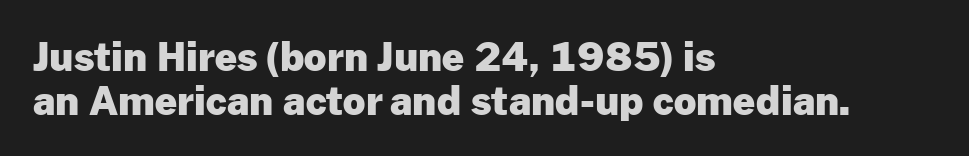
The image shows 39 px heavy sans-serif type, upright; set left-aligned, tight line spacing (1.13x), normal letter spacing, not underlined; low stroke contrast and a medium x-height.
